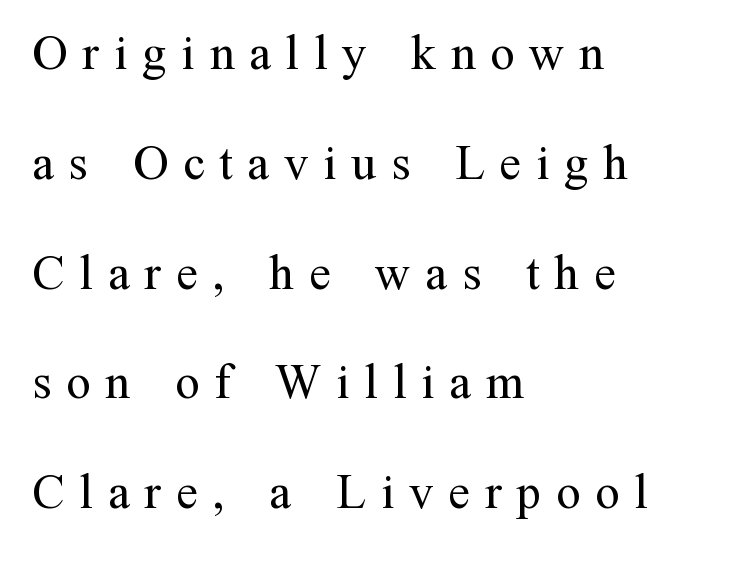
{"serif": "yes", "italic": "no", "bold": "no", "weight": "regular", "width": "normal", "stroke_contrast": "medium", "x_height": "medium", "monospaced": "no", "underline": "no", "align": "left", "line_spacing": "loose", "line_spacing_ratio": 2.24, "letter_spacing": "wide", "letter_spacing_em": 0.3, "glyph_px": 49}
